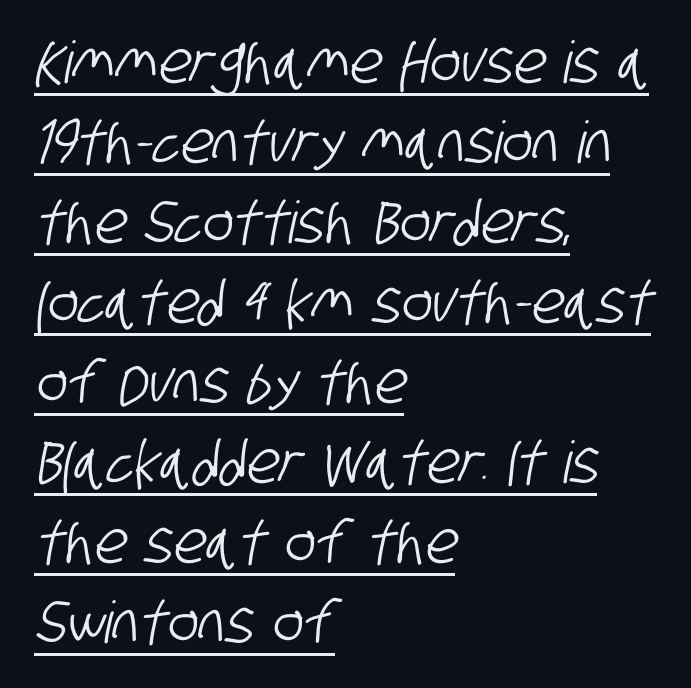
{"serif": "no", "width": "condensed", "stroke_contrast": "low", "x_height": "large", "monospaced": "no", "underline": "yes", "align": "left", "line_spacing": "normal", "line_spacing_ratio": 1.38, "letter_spacing": "normal", "letter_spacing_em": 0.0, "glyph_px": 58}
